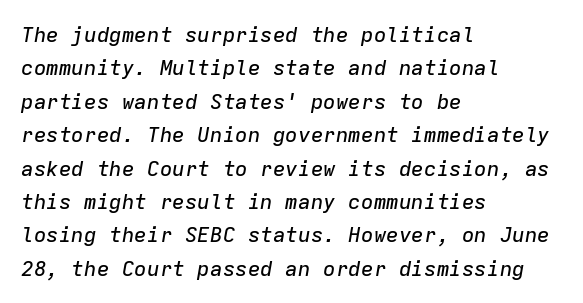
Q: Is the text italic (slanted)? A: Yes, it leans right by about 9 degrees.
Q: Is the text underlined? A: No.
Q: How is the paragraph aligned? A: Left-aligned.
Q: Is the spacing between letters normal or unusually wide? A: Normal.
Q: Is the spacing between lines tight, normal or loose? A: Normal.
